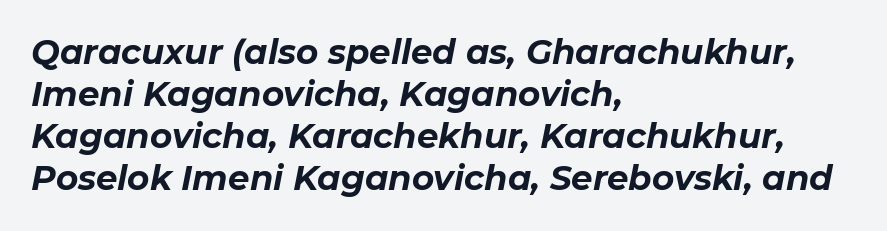
The image shows 34 px bold type, italic (leaning right); set left-aligned, line spacing 1.24x, normal letter spacing, not underlined; low stroke contrast and a medium x-height.
